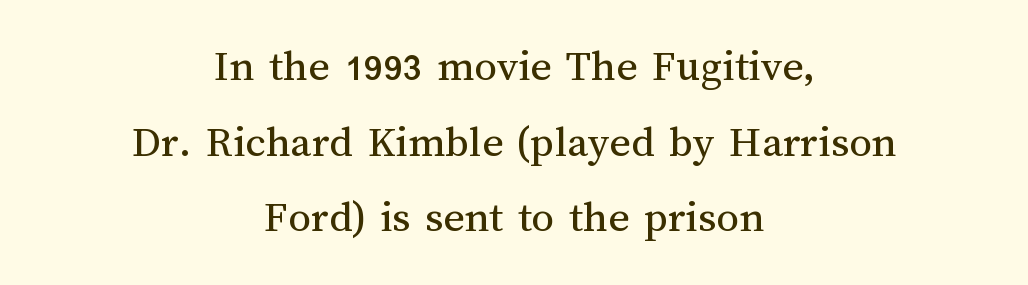
Looks like regular typesetting: each glyph gets only the width it needs. No chunkiness to these letters — they're not bold. The line texture is even and compact thanks to regular tracking. No italicization has been applied; the sample stays upright. A typesetter would call this leading conventional body-copy spacing.
